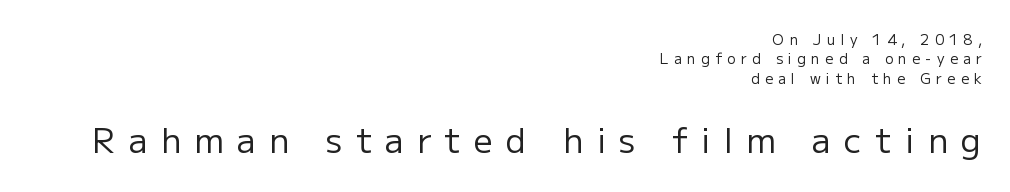
Q: Is the text bold? A: No.
Q: Is the text italic (slanted)? A: No, it is upright.
Q: Is the typeface a serif or a sans-serif typeface? A: Sans-serif.
Q: Is the text underlined? A: No.
Q: How is the paragraph aligned? A: Right-aligned.
Q: Is the spacing between letters normal or unusually wide? A: Unusually wide.
Q: Is the spacing between lines tight, normal or loose? A: Normal.
Q: Which block of text is set in a larger size, the first (top) or the second (bottom)? A: The second (bottom) one.
Q: Width (condensed, normal, or wide)? A: Normal.
Q: Stroke contrast? A: Low.
Q: x-height? A: Medium.
Q: Monospaced? A: No.
